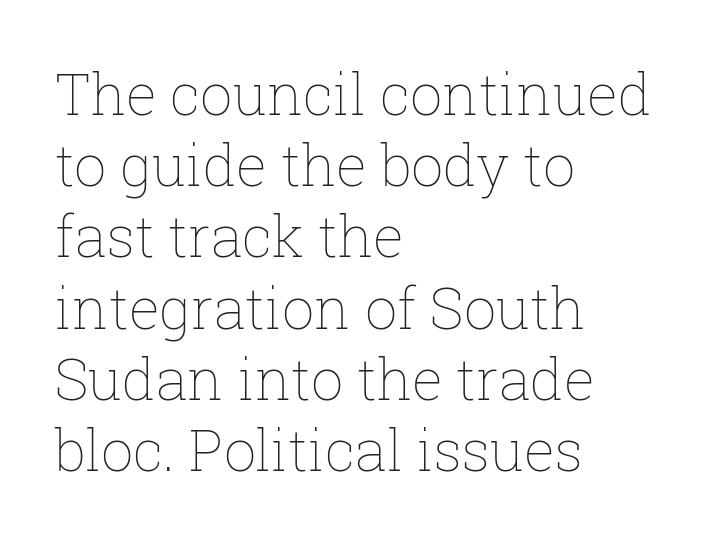
{"italic": "no", "bold": "no", "weight": "thin", "width": "normal", "stroke_contrast": "low", "x_height": "medium", "monospaced": "no", "underline": "no", "align": "left", "line_spacing": "normal", "line_spacing_ratio": 1.25, "letter_spacing": "normal", "letter_spacing_em": 0.0, "glyph_px": 57}
